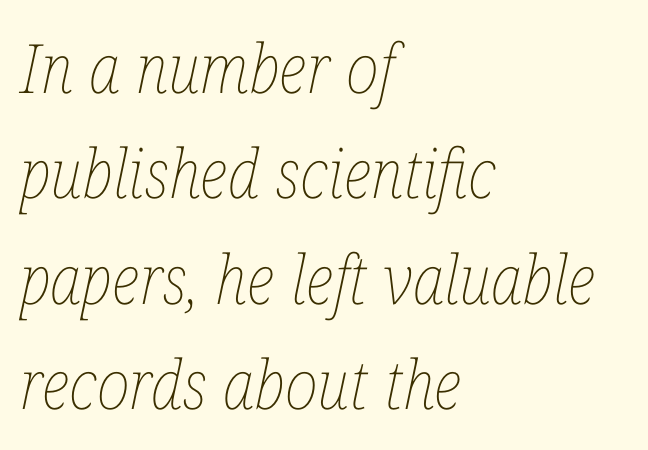
{"italic": "yes", "lean": "right", "slant_degrees": 12, "bold": "no", "weight": "thin", "width": "condensed", "stroke_contrast": "low", "x_height": "medium", "monospaced": "no", "underline": "no", "align": "left", "line_spacing": "normal", "line_spacing_ratio": 1.55, "letter_spacing": "normal", "letter_spacing_em": 0.0, "glyph_px": 68}
